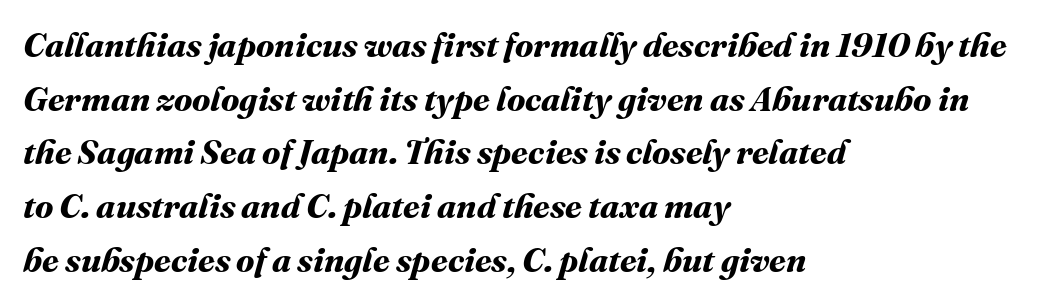
Q: Is the text bold? A: Yes.
Q: Is the text underlined? A: No.
Q: How is the paragraph aligned? A: Left-aligned.
Q: Is the spacing between letters normal or unusually wide? A: Normal.
Q: Is the spacing between lines tight, normal or loose? A: Normal.
Q: Width (condensed, normal, or wide)? A: Normal.
Q: Stroke contrast? A: Medium.
Q: x-height? A: Medium.
Q: Monospaced? A: No.
